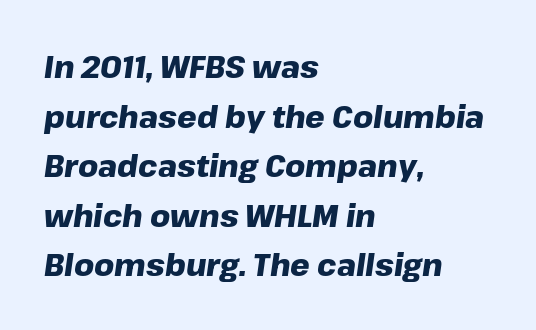
The image shows 31 px heavy type, italic (leaning right); set left-aligned, normal line spacing (1.6x), normal letter spacing, not underlined; low stroke contrast and a medium x-height.
